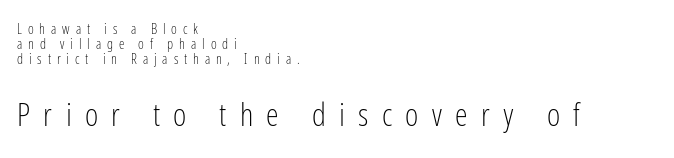
Vertical spacing — tight. Stems here are at most as thick as an everyday book face. Posture: vertical. Check under the words: just untouched page. Notice how the passage keeps a crisp vertical edge on the left only. These lines are rendered in a variable-pitch font.
